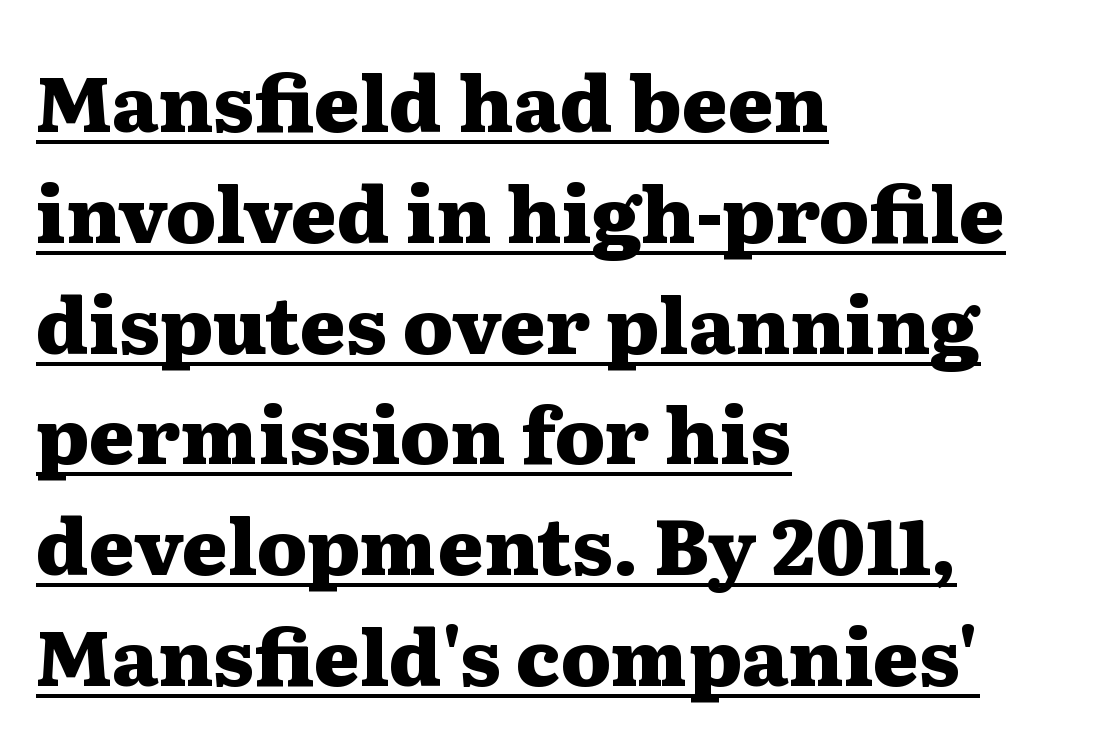
Q: Is the text bold? A: Yes.
Q: Is the text italic (slanted)? A: No, it is upright.
Q: Is the typeface a serif or a sans-serif typeface? A: Serif.
Q: Is the text underlined? A: Yes.
Q: How is the paragraph aligned? A: Left-aligned.
Q: Is the spacing between letters normal or unusually wide? A: Normal.
Q: Is the spacing between lines tight, normal or loose? A: Normal.
Q: Width (condensed, normal, or wide)? A: Wide.
Q: Stroke contrast? A: Medium.
Q: x-height? A: Medium.
Q: Monospaced? A: No.
